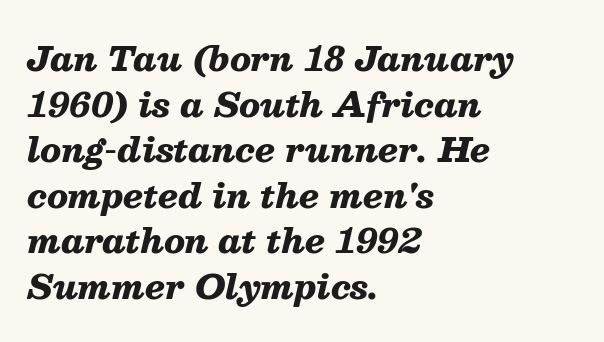
The image shows 34 px heavy type, italic (leaning right); set left-aligned, normal line spacing (1.34x), normal letter spacing, not underlined; medium stroke contrast and a medium x-height.
